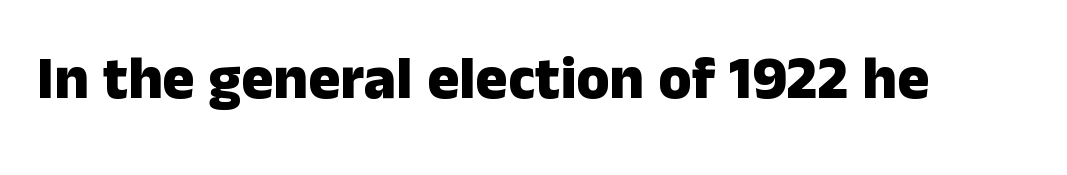
Words float on clear page, feet unadorned. Notice how the stems are strictly vertical — no italics here. A typesetter would call this proportional, since set widths differ per character. Short note: letters normally spaced.
